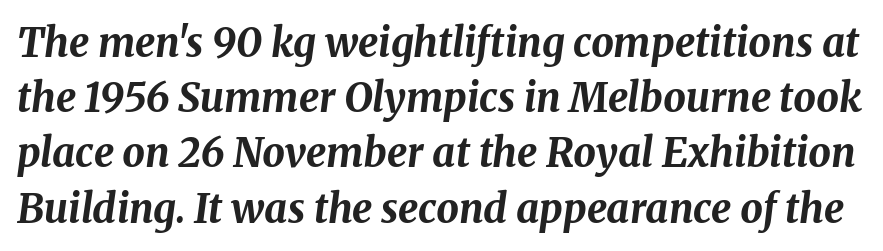
{"italic": "yes", "lean": "right", "slant_degrees": 8, "bold": "yes", "weight": "bold", "width": "normal", "stroke_contrast": "medium", "x_height": "medium", "monospaced": "no", "underline": "no", "line_spacing": "normal", "line_spacing_ratio": 1.38, "letter_spacing": "normal", "letter_spacing_em": 0.0, "glyph_px": 40}
